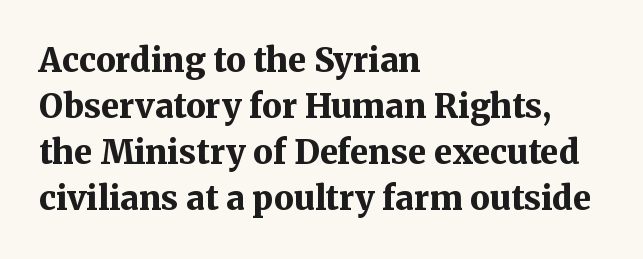
Q: Is the text bold? A: Yes.
Q: Is the text italic (slanted)? A: No, it is upright.
Q: Is the typeface a serif or a sans-serif typeface? A: Serif.
Q: Is the text underlined? A: No.
Q: How is the paragraph aligned? A: Left-aligned.
Q: Is the spacing between letters normal or unusually wide? A: Normal.
Q: Is the spacing between lines tight, normal or loose? A: Normal.
Q: Width (condensed, normal, or wide)? A: Normal.
Q: Stroke contrast? A: Medium.
Q: x-height? A: Medium.
Q: Monospaced? A: No.
